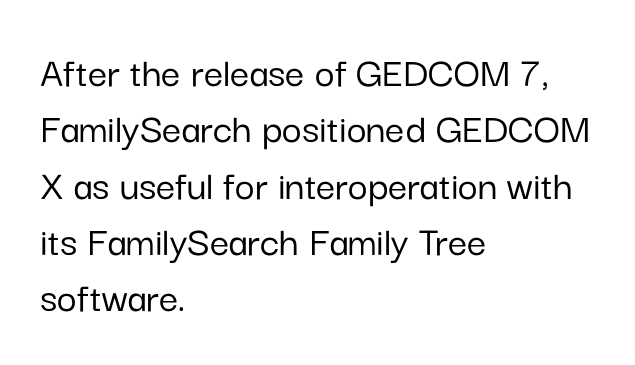
Q: Is the text italic (slanted)? A: No, it is upright.
Q: Is the typeface a serif or a sans-serif typeface? A: Sans-serif.
Q: Is the text underlined? A: No.
Q: How is the paragraph aligned? A: Left-aligned.
Q: Is the spacing between letters normal or unusually wide? A: Normal.
Q: Is the spacing between lines tight, normal or loose? A: Normal.
Q: Width (condensed, normal, or wide)? A: Normal.
Q: Stroke contrast? A: Low.
Q: x-height? A: Medium.
Q: Monospaced? A: No.
